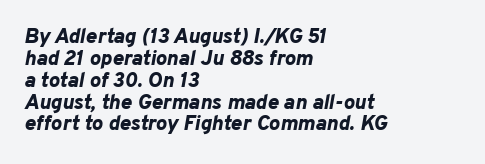
{"italic": "yes", "lean": "right", "slant_degrees": 10, "bold": "yes", "underline": "no", "align": "left", "line_spacing": "tight", "line_spacing_ratio": 1.04, "letter_spacing": "normal", "letter_spacing_em": 0.0, "glyph_px": 21}
